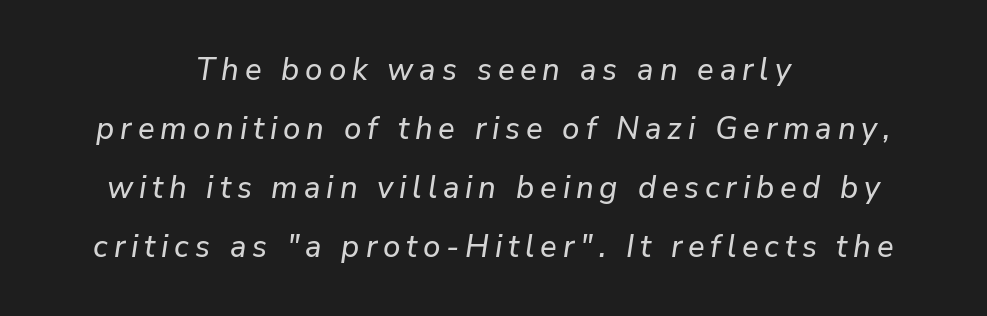
Q: Is the text italic (slanted)? A: Yes, it leans right by about 9 degrees.
Q: Is the text underlined? A: No.
Q: How is the paragraph aligned? A: Centered.
Q: Is the spacing between lines tight, normal or loose? A: Loose.
Q: Width (condensed, normal, or wide)? A: Normal.
Q: Stroke contrast? A: Low.
Q: x-height? A: Medium.
Q: Monospaced? A: No.
